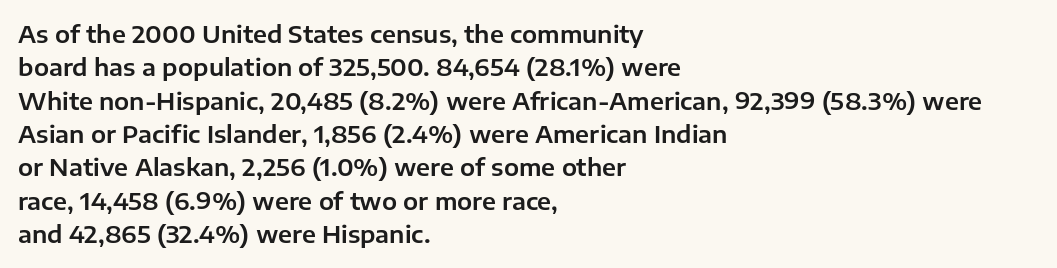
Q: Is the text italic (slanted)? A: No, it is upright.
Q: Is the text underlined? A: No.
Q: How is the paragraph aligned? A: Left-aligned.
Q: Is the spacing between letters normal or unusually wide? A: Normal.
Q: Is the spacing between lines tight, normal or loose? A: Normal.
